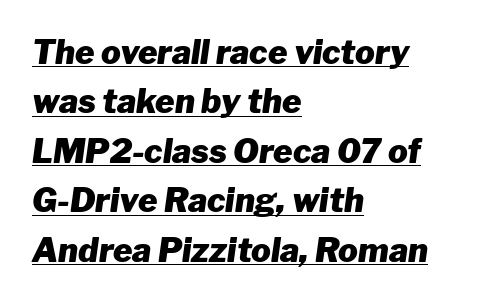
{"italic": "yes", "lean": "right", "slant_degrees": 8, "bold": "yes", "weight": "heavy", "width": "normal", "stroke_contrast": "low", "x_height": "medium", "monospaced": "no", "underline": "yes", "align": "left", "line_spacing": "normal", "line_spacing_ratio": 1.5, "letter_spacing": "normal", "letter_spacing_em": 0.0, "glyph_px": 33}
